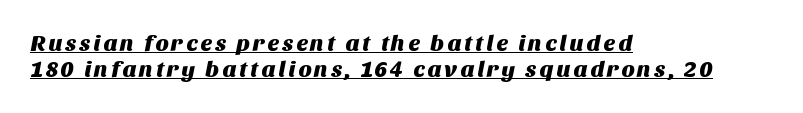
The image shows 23 px text type; set left-aligned, tight line spacing (1.11x), underlined.
